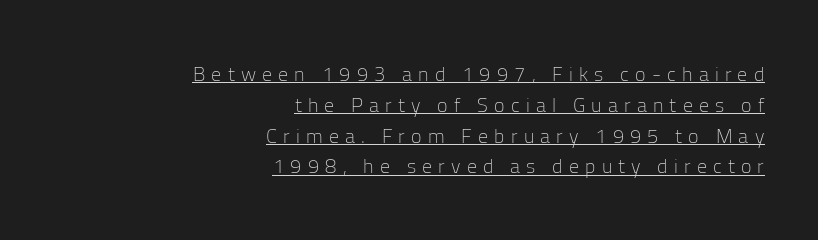
The image shows 20 px text type, upright; set right-aligned, normal line spacing (1.54x), unusually wide letter spacing (+0.31 em), underlined.
